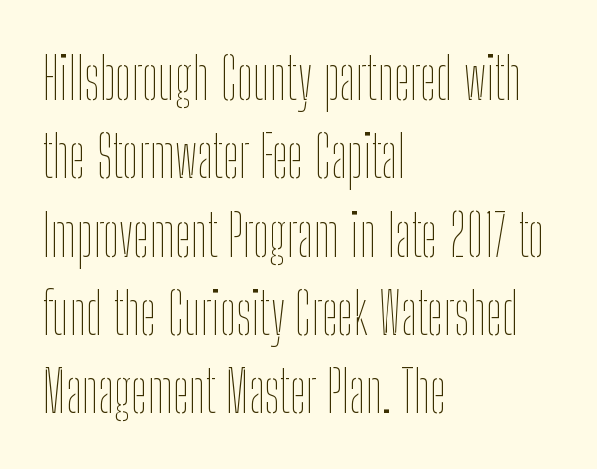
Q: Is the text bold? A: No.
Q: Is the text italic (slanted)? A: No, it is upright.
Q: Is the text underlined? A: No.
Q: How is the paragraph aligned? A: Left-aligned.
Q: Is the spacing between letters normal or unusually wide? A: Normal.
Q: Is the spacing between lines tight, normal or loose? A: Normal.
Q: Width (condensed, normal, or wide)? A: Condensed.
Q: Stroke contrast? A: Low.
Q: x-height? A: Medium.
Q: Monospaced? A: No.
